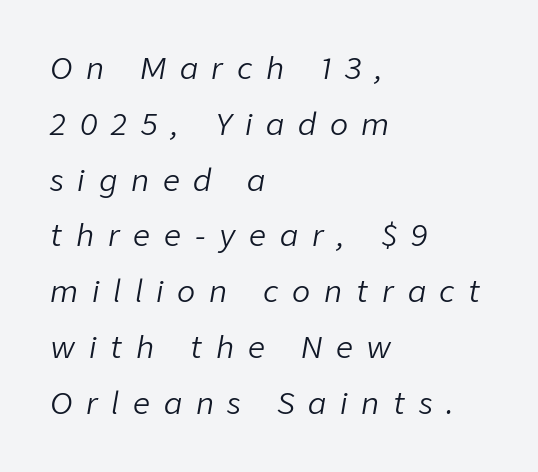
The image shows 30 px light type, italic (leaning right); set left-aligned, line spacing 1.86x, unusually wide letter spacing (+0.46 em), not underlined; low stroke contrast and a medium x-height.
